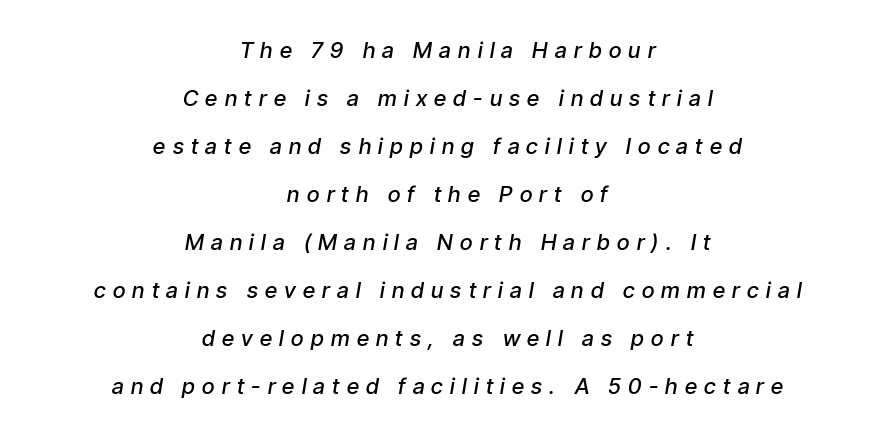
{"italic": "yes", "lean": "right", "slant_degrees": 9, "bold": "semi", "underline": "no", "align": "center", "line_spacing": "loose", "line_spacing_ratio": 2.18, "letter_spacing": "wide", "letter_spacing_em": 0.33, "glyph_px": 22}
